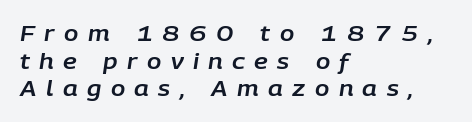
The words here are not underlined. These lines are set flush left with a ragged right edge. The passage shown leans; its letterforms are oblique. In terms of letterspacing, this is a distinctly airy, spread setting. Horizontal bands of white between lines are of average thickness.
